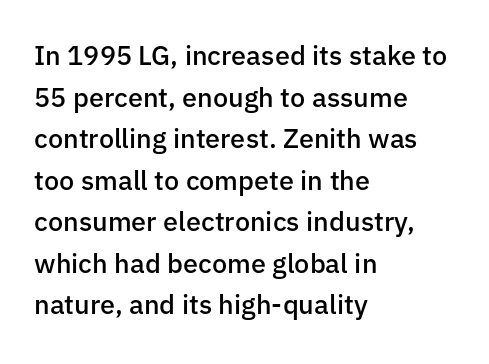
The image shows 27 px text type, upright; set left-aligned, normal line spacing (1.54x), normal letter spacing, not underlined.
